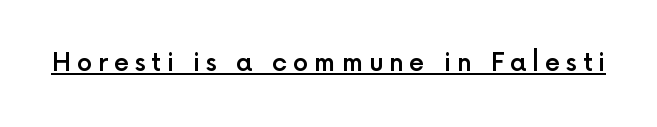
The image shows 25 px text type, upright; set unusually wide letter spacing (+0.23 em), underlined.
